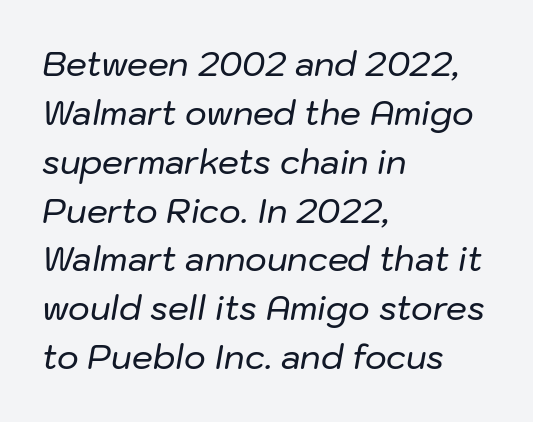
Check the space under the baseline: it is left empty. How are the letters spaced? Ordinarily, with no added tracking. These lines stack with their left ends in a neat column. The rendering uses a moderate line-height, typical for paragraphs. These lines are rendered in a variable-pitch font.
